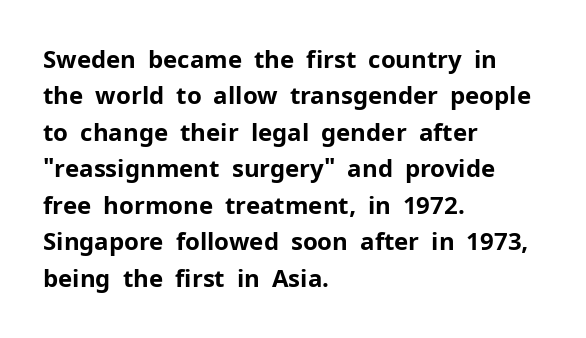
The image shows 24 px bold type, upright; set left-aligned, normal line spacing (1.52x), normal letter spacing, not underlined.
